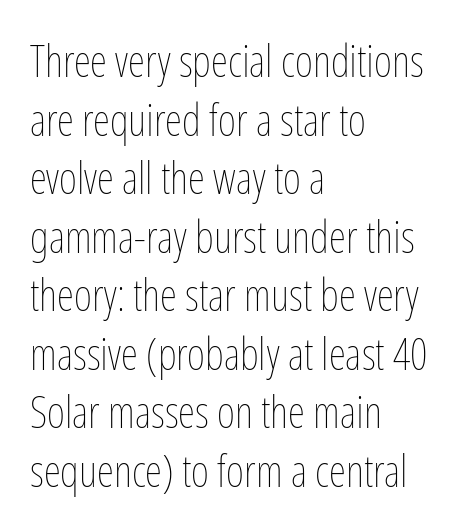
Q: Is the text bold? A: No.
Q: Is the text italic (slanted)? A: No, it is upright.
Q: Is the text underlined? A: No.
Q: How is the paragraph aligned? A: Left-aligned.
Q: Is the spacing between letters normal or unusually wide? A: Normal.
Q: Is the spacing between lines tight, normal or loose? A: Normal.
Q: Width (condensed, normal, or wide)? A: Condensed.
Q: Stroke contrast? A: Low.
Q: x-height? A: Medium.
Q: Monospaced? A: No.
